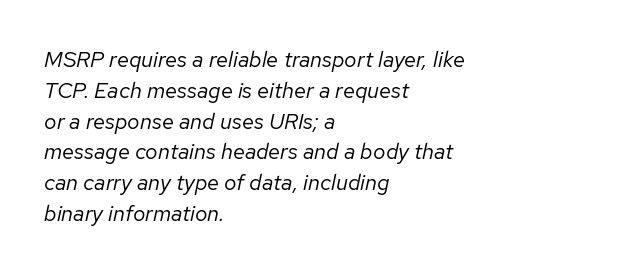
{"italic": "yes", "lean": "right", "slant_degrees": 12, "bold": "no", "underline": "no", "align": "left", "line_spacing": "normal", "line_spacing_ratio": 1.4, "letter_spacing": "normal", "letter_spacing_em": 0.0, "glyph_px": 22}
